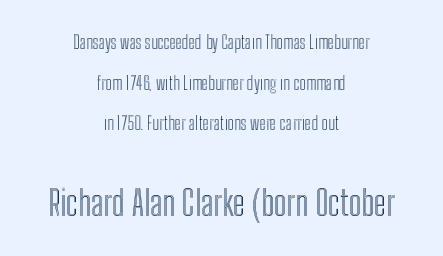
{"italic": "no", "width": "condensed", "x_height": "medium", "monospaced": "no", "underline": "no", "align": "center", "line_spacing": "loose", "line_spacing_ratio": 2.26, "letter_spacing": "normal", "letter_spacing_em": 0.0, "larger_block": "second", "size_ratio": 1.94, "glyph_px": 35}
